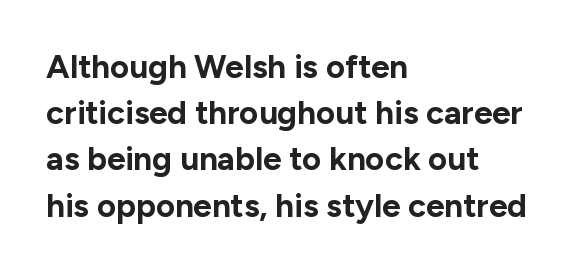
Q: Is the text bold? A: Yes.
Q: Is the text italic (slanted)? A: No, it is upright.
Q: Is the typeface a serif or a sans-serif typeface? A: Sans-serif.
Q: Is the text underlined? A: No.
Q: How is the paragraph aligned? A: Left-aligned.
Q: Is the spacing between letters normal or unusually wide? A: Normal.
Q: Is the spacing between lines tight, normal or loose? A: Normal.
Q: Width (condensed, normal, or wide)? A: Normal.
Q: Stroke contrast? A: Low.
Q: x-height? A: Medium.
Q: Monospaced? A: No.
